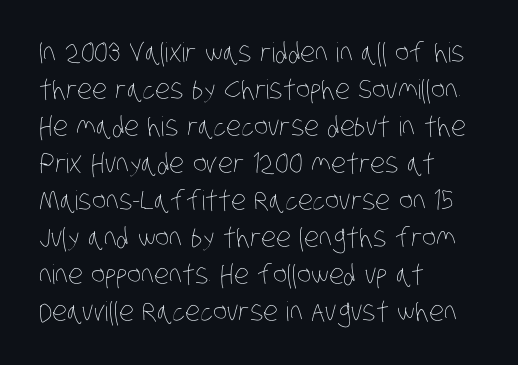
Q: Is the text bold? A: No.
Q: Is the text underlined? A: No.
Q: How is the paragraph aligned? A: Left-aligned.
Q: Is the spacing between letters normal or unusually wide? A: Normal.
Q: Is the spacing between lines tight, normal or loose? A: Normal.
